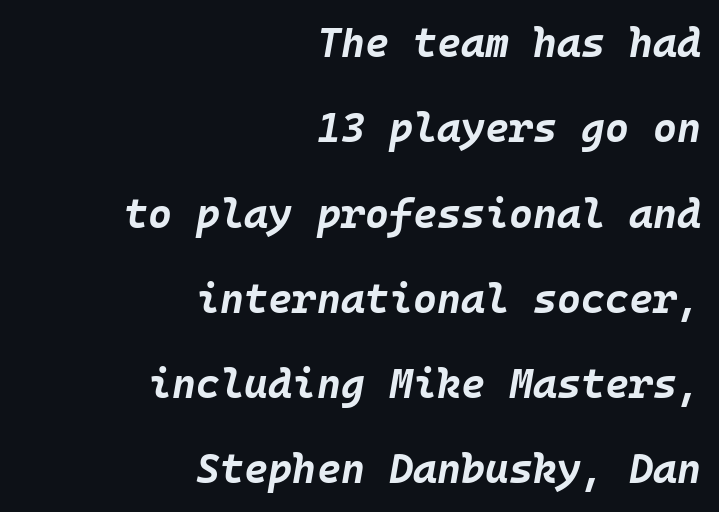
The image shows 41 px bold type, italic (leaning right), monospaced; set right-aligned, loose line spacing (2.08x), normal letter spacing, not underlined; low stroke contrast and a large x-height.
